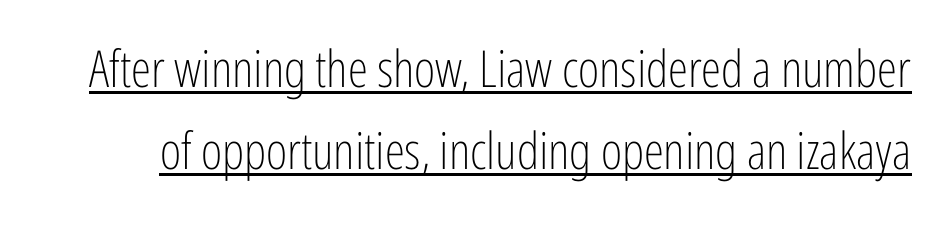
Unlike italic type, these characters show no tilt at all. Are there feet on the stems? There aren't — it's a sans. The vertical gap from one line to the next is medium. The face used here is proportionally spaced, like ordinary book or web type. Tracking value appears to be zero — textbook default spacing.
